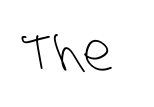
The image shows 52 px light, condensed sans-serif type; set normal letter spacing, not underlined; low stroke contrast and a large x-height.
